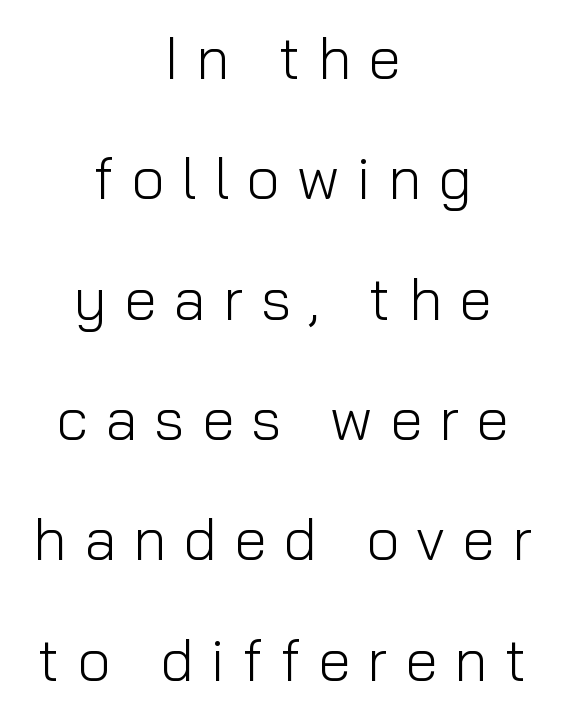
Q: Is the text bold? A: No.
Q: Is the text italic (slanted)? A: No, it is upright.
Q: Is the typeface a serif or a sans-serif typeface? A: Sans-serif.
Q: Is the text underlined? A: No.
Q: How is the paragraph aligned? A: Centered.
Q: Is the spacing between letters normal or unusually wide? A: Unusually wide.
Q: Is the spacing between lines tight, normal or loose? A: Loose.
Q: Width (condensed, normal, or wide)? A: Normal.
Q: Stroke contrast? A: Low.
Q: x-height? A: Medium.
Q: Monospaced? A: No.
